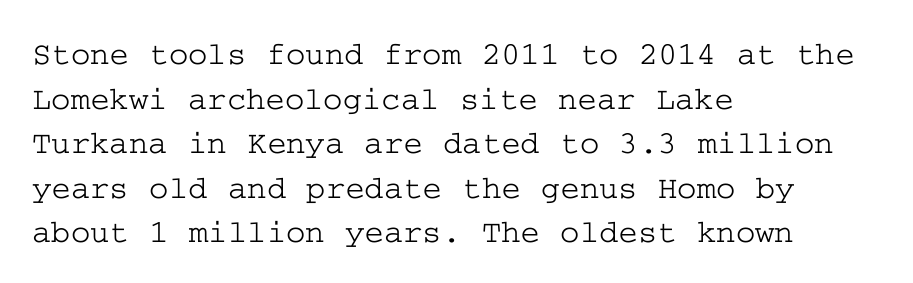
The image shows 33 px wide serif type, upright; set left-aligned, normal line spacing (1.35x), normal letter spacing, not underlined; low stroke contrast and a medium x-height.
